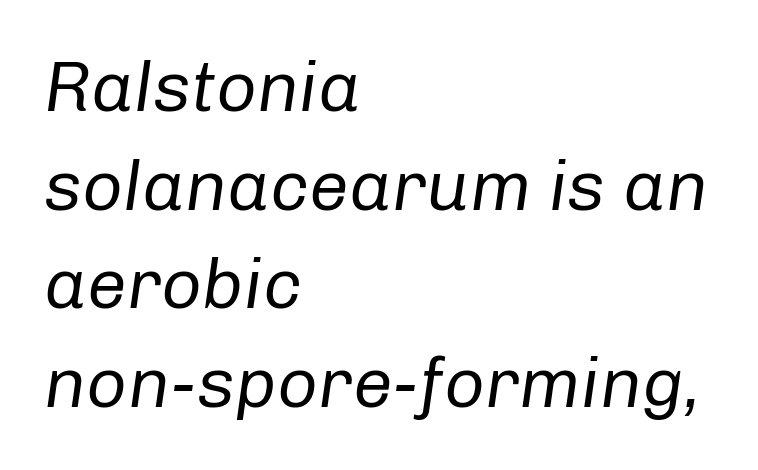
{"italic": "yes", "lean": "right", "slant_degrees": 8, "bold": "no", "weight": "regular", "width": "normal", "stroke_contrast": "low", "x_height": "medium", "monospaced": "no", "underline": "no", "align": "left", "line_spacing": "normal", "line_spacing_ratio": 1.39, "letter_spacing": "normal", "letter_spacing_em": 0.0, "glyph_px": 71}
